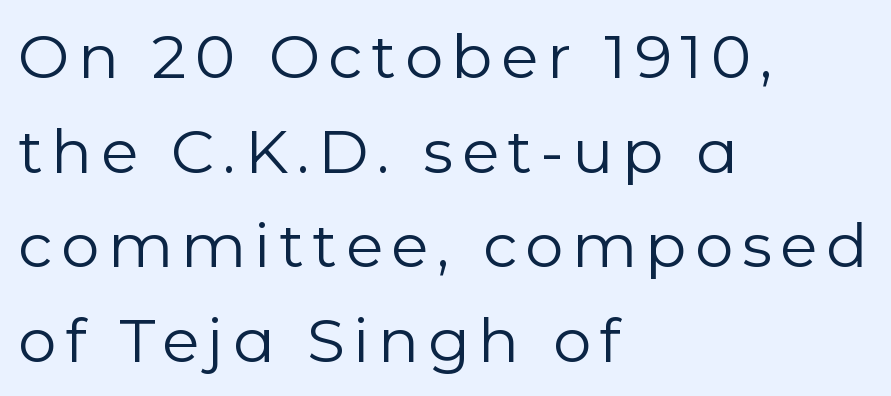
Q: Is the text bold? A: No.
Q: Is the text italic (slanted)? A: No, it is upright.
Q: Is the typeface a serif or a sans-serif typeface? A: Sans-serif.
Q: Is the text underlined? A: No.
Q: How is the paragraph aligned? A: Left-aligned.
Q: Is the spacing between lines tight, normal or loose? A: Normal.
Q: Width (condensed, normal, or wide)? A: Normal.
Q: Stroke contrast? A: Low.
Q: x-height? A: Medium.
Q: Monospaced? A: No.
